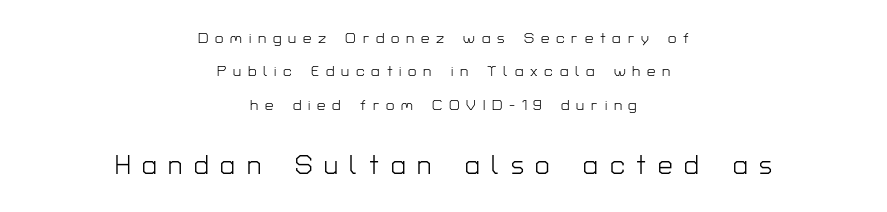
The image shows 26 px text type, upright; set centered, loose line spacing (2.23x), unusually wide letter spacing (+0.45 em), not underlined; the second (bottom) block is 1.73x larger.
